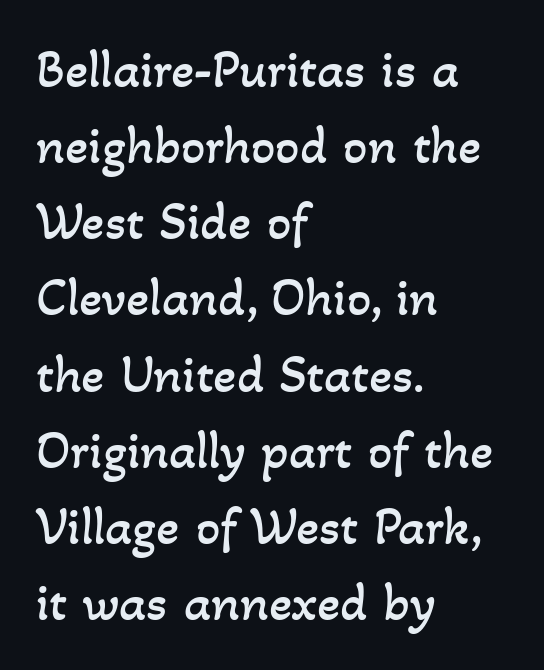
{"bold": "no", "weight": "regular", "width": "normal", "stroke_contrast": "low", "x_height": "small", "monospaced": "no", "underline": "no", "align": "left", "line_spacing": "normal", "line_spacing_ratio": 1.41, "letter_spacing": "normal", "letter_spacing_em": 0.0, "glyph_px": 54}
